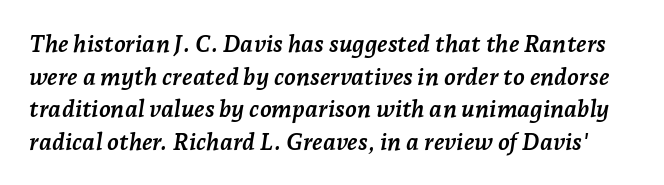
{"italic": "yes", "lean": "right", "slant_degrees": 7, "bold": "yes", "underline": "no", "line_spacing": "normal", "line_spacing_ratio": 1.36, "letter_spacing": "normal", "letter_spacing_em": 0.0, "glyph_px": 24}
